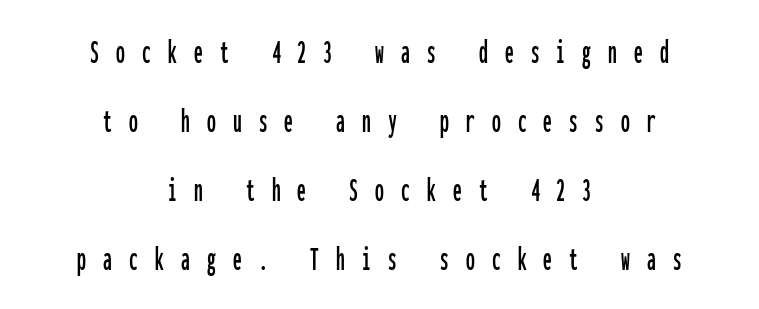
The paragraph shown floats in the horizontal middle. This is roman type, the default non-slanted kind. This sample has the even, mechanical cadence of fixed-width lettering. Compared with typical body copy, the letter spacing here is much looser. I'd call this a sans setting — the letters go barefoot.
